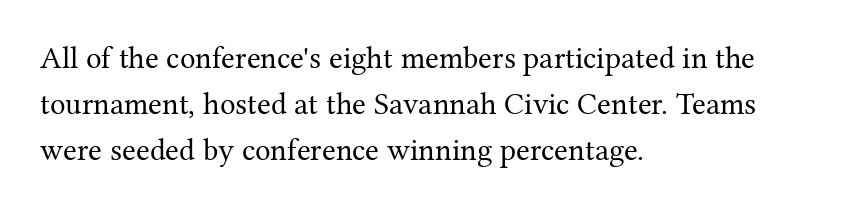
Q: Is the text bold? A: No.
Q: Is the text italic (slanted)? A: No, it is upright.
Q: Is the typeface a serif or a sans-serif typeface? A: Serif.
Q: Is the text underlined? A: No.
Q: How is the paragraph aligned? A: Left-aligned.
Q: Is the spacing between letters normal or unusually wide? A: Normal.
Q: Is the spacing between lines tight, normal or loose? A: Normal.
Q: Width (condensed, normal, or wide)? A: Normal.
Q: Stroke contrast? A: Medium.
Q: x-height? A: Medium.
Q: Monospaced? A: No.
